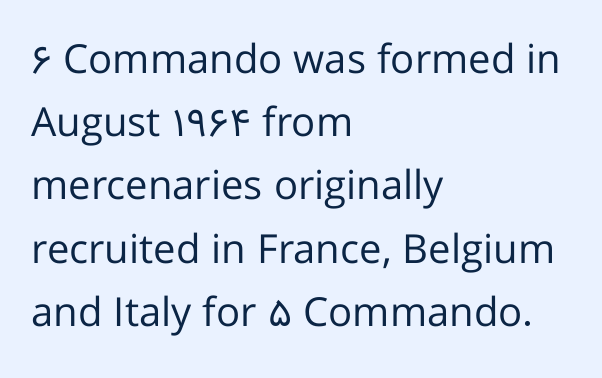
{"serif": "no", "italic": "no", "bold": "no", "weight": "regular", "width": "normal", "stroke_contrast": "low", "x_height": "medium", "monospaced": "no", "underline": "no", "align": "left", "line_spacing": "normal", "line_spacing_ratio": 1.58, "letter_spacing": "normal", "letter_spacing_em": 0.0, "glyph_px": 40}
